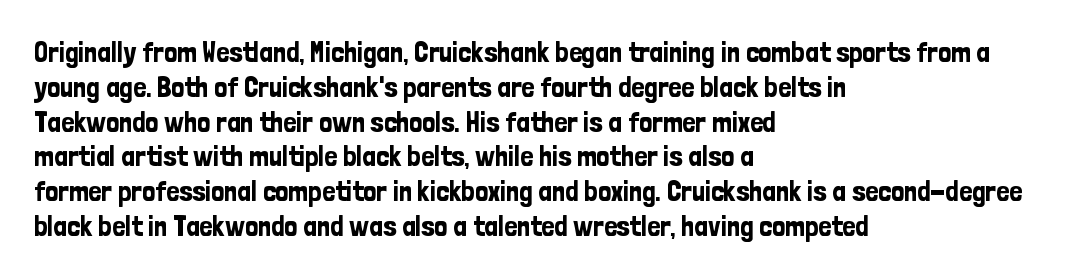
The image shows 29 px condensed sans-serif type, upright; set left-aligned, line spacing 1.2x, normal letter spacing, not underlined; low stroke contrast and a medium x-height.
